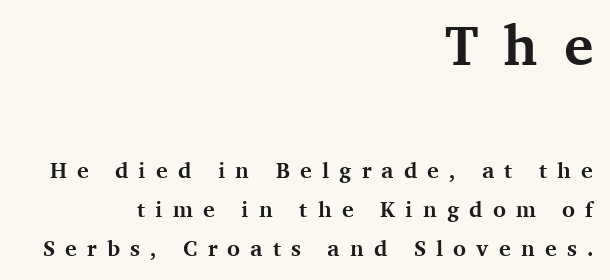
The image shows 55 px bold serif type, upright; set right-aligned, line spacing 1.78x, unusually wide letter spacing (+0.46 em), not underlined; the first (top) block is 2.5x larger; medium stroke contrast and a medium x-height.
